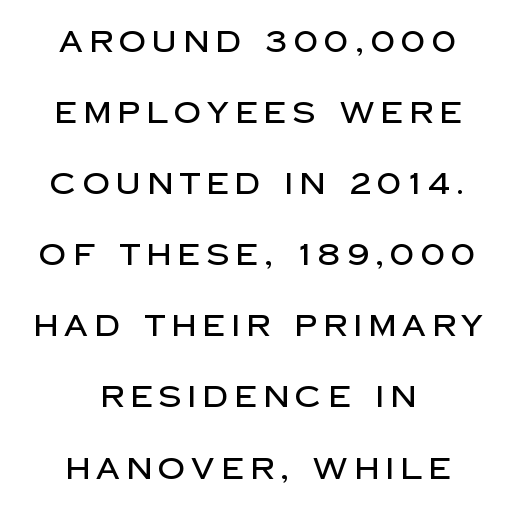
Inter-character spacing is expanded well beyond the font's built-in metrics. Just letters on the line, the space beneath them empty. Is the block centered? Yes — each line is placed symmetrically about the middle. This is roman type, the default non-slanted kind. The designer dialed line spacing up above the default. Proportional: the letters do not fall into vertical columns.
